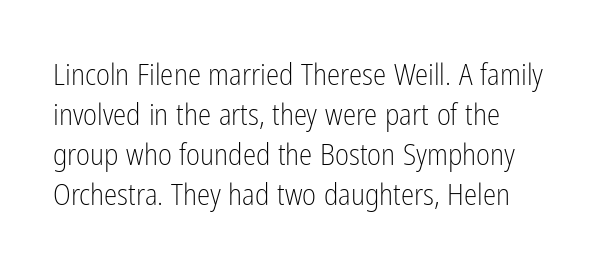
{"serif": "no", "italic": "no", "bold": "no", "weight": "light", "width": "condensed", "stroke_contrast": "low", "x_height": "medium", "monospaced": "no", "underline": "no", "align": "left", "line_spacing": "normal", "line_spacing_ratio": 1.33, "letter_spacing": "normal", "letter_spacing_em": 0.0, "glyph_px": 30}
